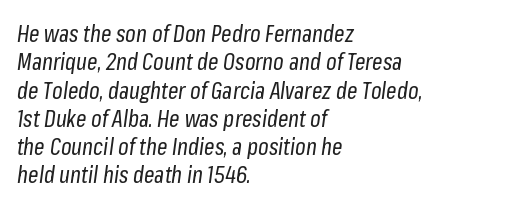
{"italic": "yes", "lean": "right", "slant_degrees": 8, "bold": "no", "underline": "no", "align": "left", "line_spacing_ratio": 1.23, "letter_spacing": "normal", "letter_spacing_em": 0.0, "glyph_px": 23}
